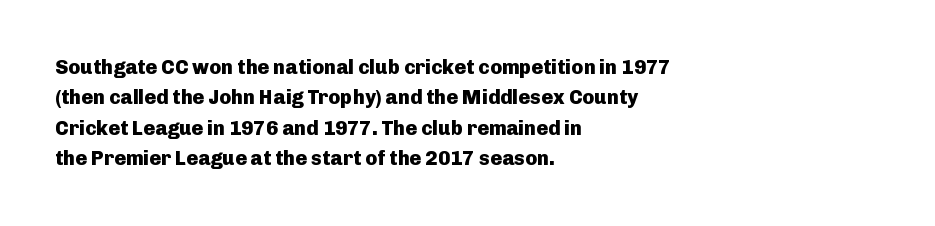
The image shows 20 px bold type, upright; set left-aligned, normal line spacing (1.52x), normal letter spacing, not underlined.
